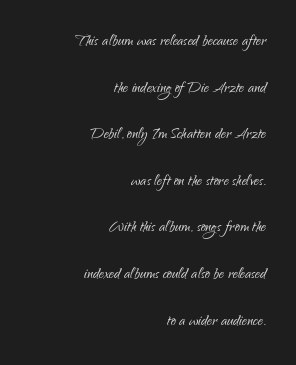
The image shows 20 px text type; set right-aligned, loose line spacing (2.33x), normal letter spacing, not underlined.
